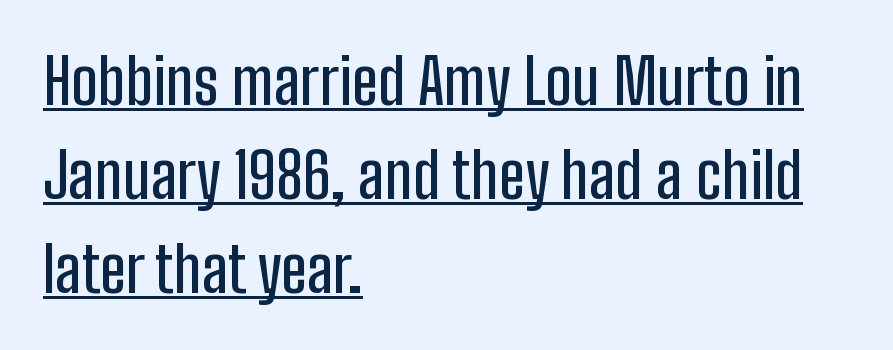
The image shows 63 px condensed sans-serif type, upright; set left-aligned, normal line spacing (1.49x), normal letter spacing, underlined; low stroke contrast and a medium x-height.
